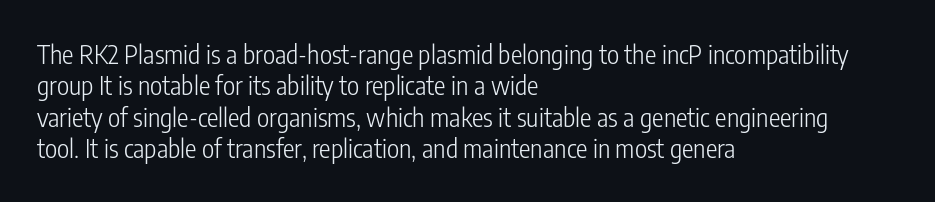
{"italic": "no", "bold": "no", "underline": "no", "align": "left", "line_spacing_ratio": 1.21, "letter_spacing": "normal", "letter_spacing_em": 0.0, "glyph_px": 26}
